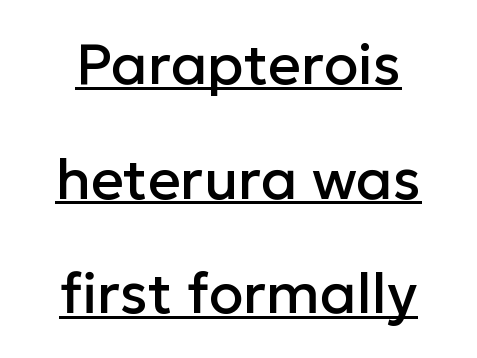
{"serif": "no", "italic": "no", "width": "normal", "stroke_contrast": "low", "x_height": "medium", "monospaced": "no", "underline": "yes", "align": "center", "line_spacing": "loose", "line_spacing_ratio": 2.01, "letter_spacing": "normal", "letter_spacing_em": 0.0, "glyph_px": 57}
